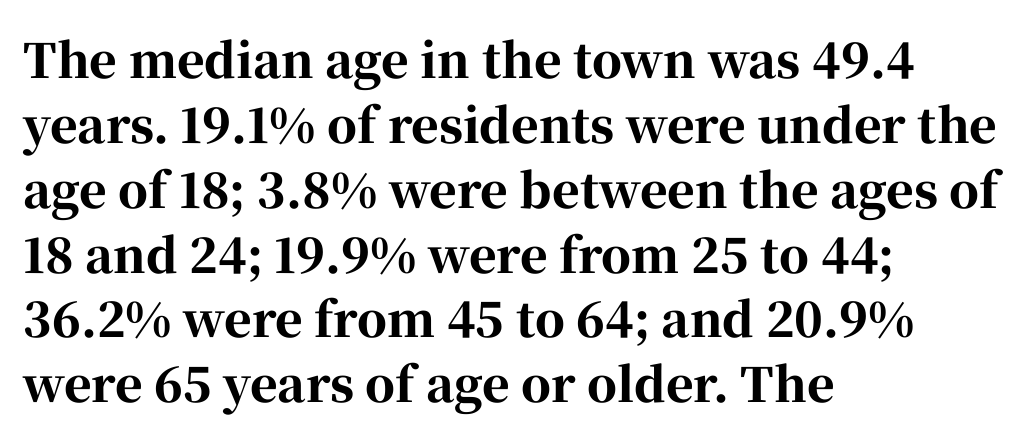
Q: Is the text bold? A: Yes.
Q: Is the text italic (slanted)? A: No, it is upright.
Q: Is the typeface a serif or a sans-serif typeface? A: Serif.
Q: Is the text underlined? A: No.
Q: How is the paragraph aligned? A: Left-aligned.
Q: Is the spacing between letters normal or unusually wide? A: Normal.
Q: Is the spacing between lines tight, normal or loose? A: Normal.
Q: Width (condensed, normal, or wide)? A: Normal.
Q: Stroke contrast? A: High.
Q: x-height? A: Medium.
Q: Monospaced? A: No.
